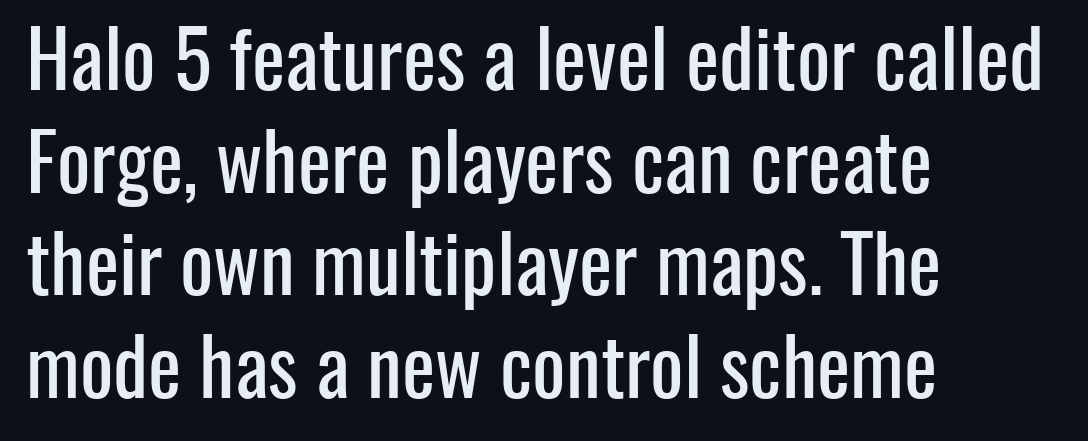
{"serif": "no", "italic": "no", "width": "condensed", "stroke_contrast": "low", "x_height": "medium", "monospaced": "no", "underline": "no", "align": "left", "line_spacing": "normal", "line_spacing_ratio": 1.3, "letter_spacing": "normal", "letter_spacing_em": 0.0, "glyph_px": 79}
